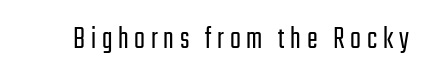
The image shows 32 px light, condensed sans-serif type, upright; set not underlined; low stroke contrast and a medium x-height.
